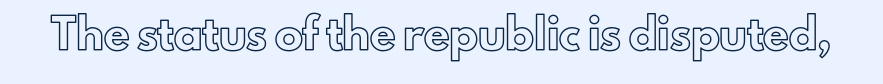
Words float on clear page, feet unadorned. Between one letter and the next there's only the usual sliver of space. A typesetter would call this proportional, since set widths differ per character. Ascenders rise straight up at ninety degrees.
